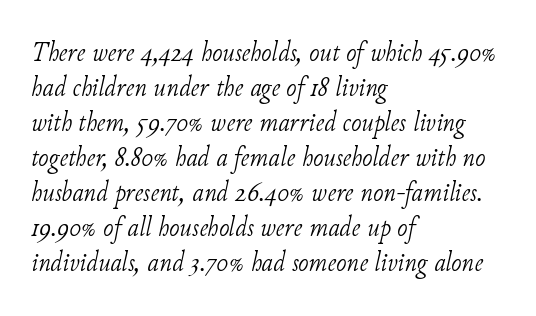
Q: Is the text bold? A: No.
Q: Is the text italic (slanted)? A: Yes, it leans right by about 11 degrees.
Q: Is the typeface a serif or a sans-serif typeface? A: Serif.
Q: Is the text underlined? A: No.
Q: How is the paragraph aligned? A: Left-aligned.
Q: Is the spacing between letters normal or unusually wide? A: Normal.
Q: Is the spacing between lines tight, normal or loose? A: Normal.
Q: Width (condensed, normal, or wide)? A: Normal.
Q: Stroke contrast? A: Low.
Q: x-height? A: Small.
Q: Monospaced? A: No.
